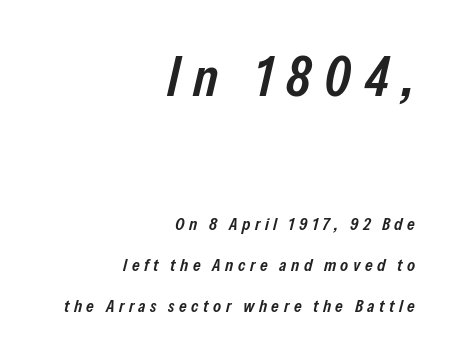
{"italic": "yes", "lean": "right", "slant_degrees": 13, "bold": "semi", "weight": "semibold", "width": "condensed", "stroke_contrast": "low", "x_height": "medium", "monospaced": "no", "underline": "no", "align": "right", "line_spacing": "loose", "line_spacing_ratio": 2.29, "letter_spacing": "wide", "letter_spacing_em": 0.25, "larger_block": "first", "size_ratio": 3.06, "glyph_px": 55}
